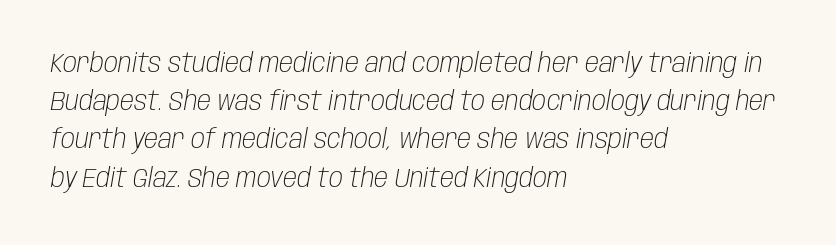
{"italic": "yes", "lean": "right", "slant_degrees": 10, "bold": "no", "underline": "no", "align": "left", "line_spacing": "normal", "line_spacing_ratio": 1.47, "letter_spacing": "normal", "letter_spacing_em": 0.0, "glyph_px": 26}
